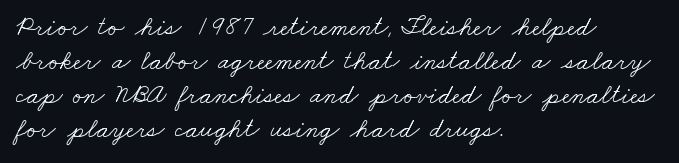
The lines sit at an ordinary, default distance from one another. Nothing heavy about these letters — not bold at all. Underlining? Definitely not there. Left-aligned paragraph, ragged on the right.
